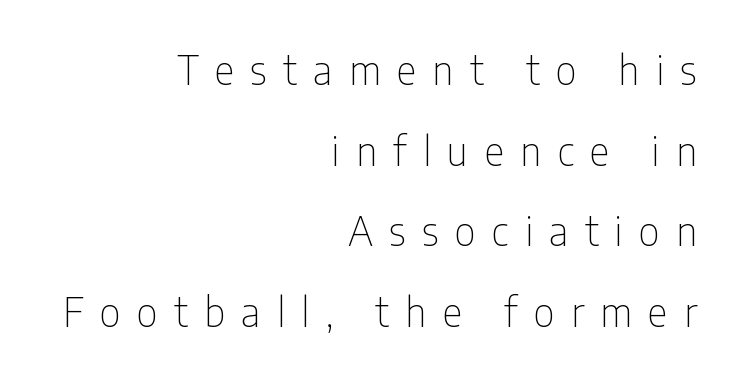
The image shows 39 px thin, condensed sans-serif type, upright; set right-aligned, loose line spacing (2.07x), unusually wide letter spacing (+0.42 em), not underlined; low stroke contrast and a medium x-height.
